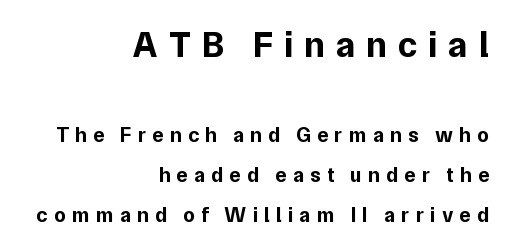
The rag falls on the left side of this text block. Serifs: no, the terminals of the letterforms are clean. Every letter is thick-stroked: bold, no question. Larger block? The one above; the one below is distinctly smaller. Each letter keeps its own natural width here, so spacing adapts to shape. The letterforms stand isolated, each surrounded by extra space.
